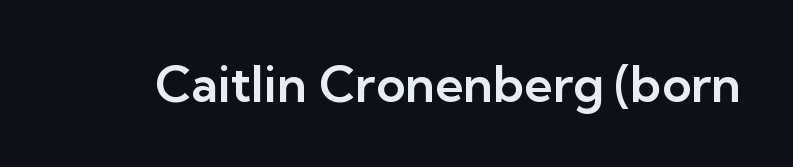
Q: Is the text italic (slanted)? A: No, it is upright.
Q: Is the typeface a serif or a sans-serif typeface? A: Sans-serif.
Q: Is the text underlined? A: No.
Q: Is the spacing between letters normal or unusually wide? A: Normal.
Q: Width (condensed, normal, or wide)? A: Normal.
Q: Stroke contrast? A: Low.
Q: x-height? A: Medium.
Q: Monospaced? A: No.
